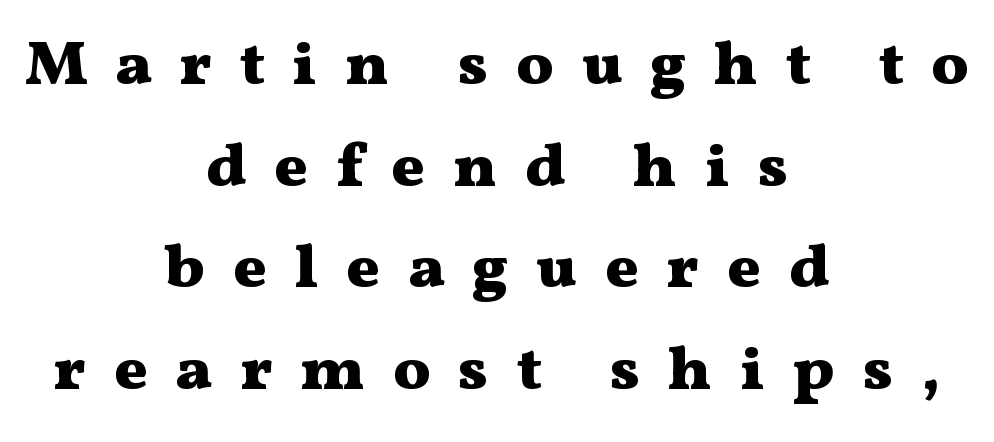
The image shows 62 px heavy, wide serif type, upright; set centered, normal line spacing (1.64x), unusually wide letter spacing (+0.45 em), not underlined; medium stroke contrast and a medium x-height.
